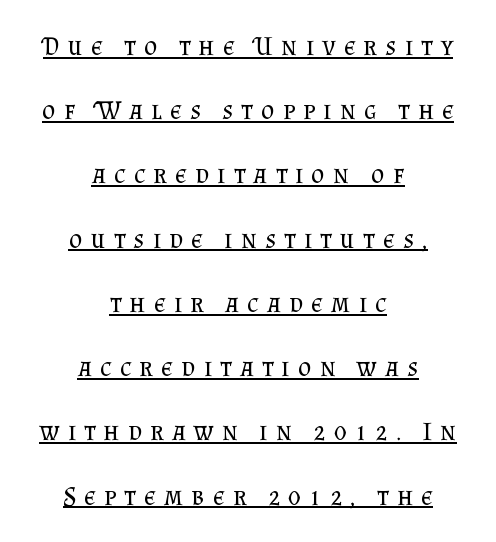
Q: Is the text bold? A: No.
Q: Is the text italic (slanted)? A: No, it is upright.
Q: Is the text underlined? A: Yes.
Q: How is the paragraph aligned? A: Centered.
Q: Is the spacing between letters normal or unusually wide? A: Unusually wide.
Q: Is the spacing between lines tight, normal or loose? A: Loose.
